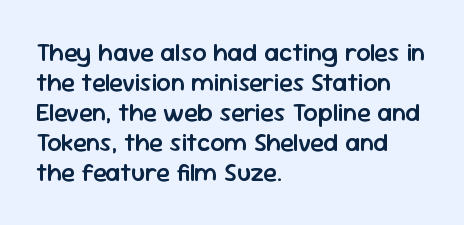
{"italic": "no", "bold": "semi", "underline": "no", "align": "left", "line_spacing_ratio": 1.2, "letter_spacing": "normal", "letter_spacing_em": 0.0, "glyph_px": 25}
